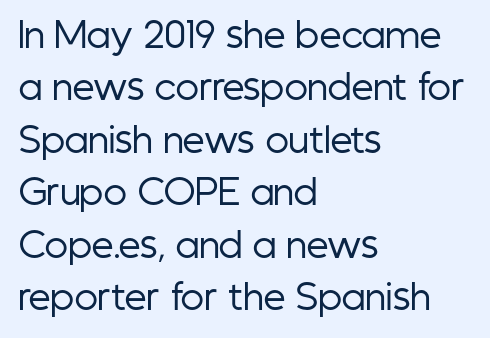
You can tell from the bare stems that sans-serif type was used. Descenders hang freely into open space. All the whitespace from short lines collects on the right. A typesetter would call this proportional, since set widths differ per character. Short note: letters normally spaced. The font's upright variant was chosen for this text.
